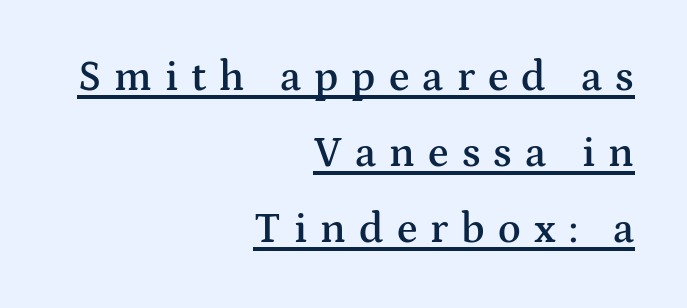
Decoration check: the copy is underlined. One-word summary of the alignment: right. Someone cranked the tracking dial way up on this one. The passage shown is typed in a proportional face where columns would drift.
